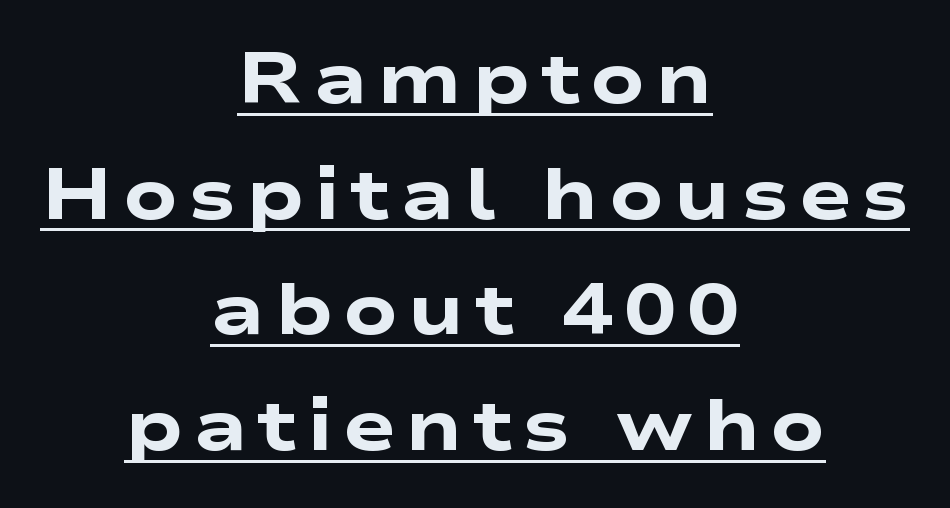
Q: Is the text bold? A: Yes.
Q: Is the typeface a serif or a sans-serif typeface? A: Sans-serif.
Q: Is the text underlined? A: Yes.
Q: How is the paragraph aligned? A: Centered.
Q: Is the spacing between lines tight, normal or loose? A: Normal.
Q: Width (condensed, normal, or wide)? A: Wide.
Q: Stroke contrast? A: Low.
Q: x-height? A: Medium.
Q: Monospaced? A: No.
